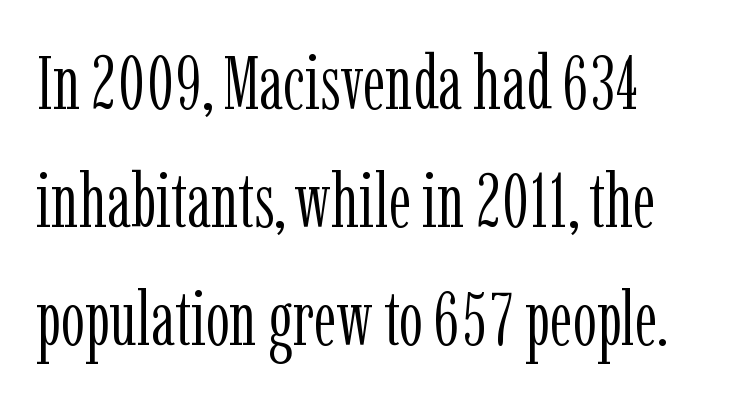
This is serif lettering, the kind often seen in printed books. A quiet, ordinary-to-light weight characterises the typeface. Do the characters align in a grid? No, the font is proportional. Designer's note — italics off, roman on. Horizontal bands of white between lines are of average thickness.
